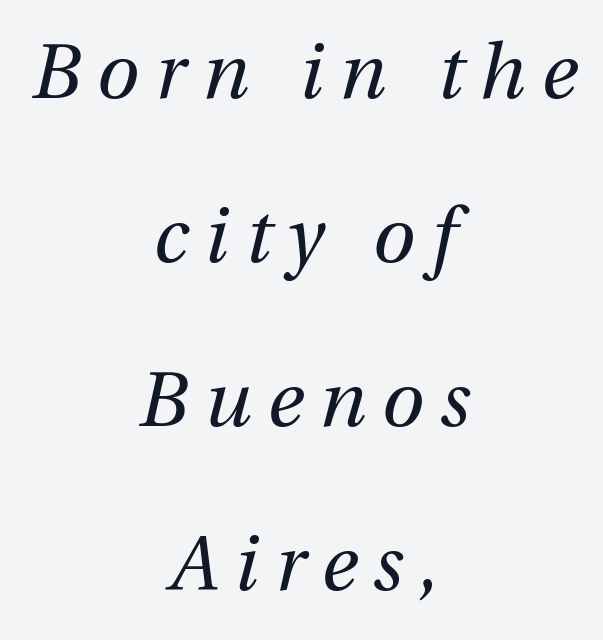
Q: Is the text bold? A: No.
Q: Is the text italic (slanted)? A: Yes, it leans right by about 12 degrees.
Q: Is the text underlined? A: No.
Q: How is the paragraph aligned? A: Centered.
Q: Is the spacing between letters normal or unusually wide? A: Unusually wide.
Q: Is the spacing between lines tight, normal or loose? A: Loose.
Q: Width (condensed, normal, or wide)? A: Normal.
Q: Stroke contrast? A: Medium.
Q: x-height? A: Medium.
Q: Monospaced? A: No.
